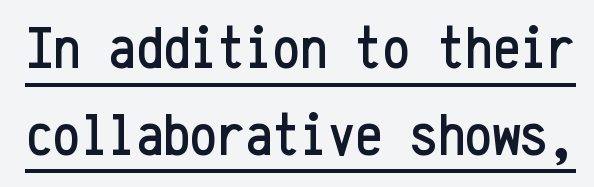
Q: Is the text italic (slanted)? A: No, it is upright.
Q: Is the typeface a serif or a sans-serif typeface? A: Sans-serif.
Q: Is the text underlined? A: Yes.
Q: Is the spacing between letters normal or unusually wide? A: Normal.
Q: Is the spacing between lines tight, normal or loose? A: Normal.
Q: Width (condensed, normal, or wide)? A: Condensed.
Q: Stroke contrast? A: Low.
Q: x-height? A: Medium.
Q: Monospaced? A: Yes.
